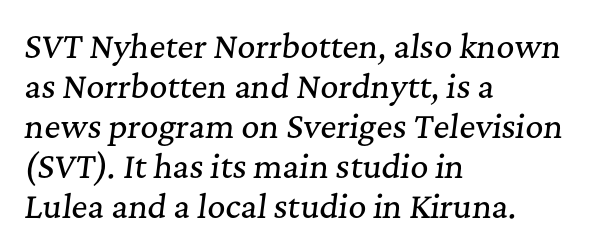
Q: Is the text italic (slanted)? A: Yes, it leans right by about 7 degrees.
Q: Is the typeface a serif or a sans-serif typeface? A: Serif.
Q: Is the text underlined? A: No.
Q: How is the paragraph aligned? A: Left-aligned.
Q: Is the spacing between letters normal or unusually wide? A: Normal.
Q: Is the spacing between lines tight, normal or loose? A: Normal.
Q: Width (condensed, normal, or wide)? A: Normal.
Q: Stroke contrast? A: Medium.
Q: x-height? A: Medium.
Q: Monospaced? A: No.
